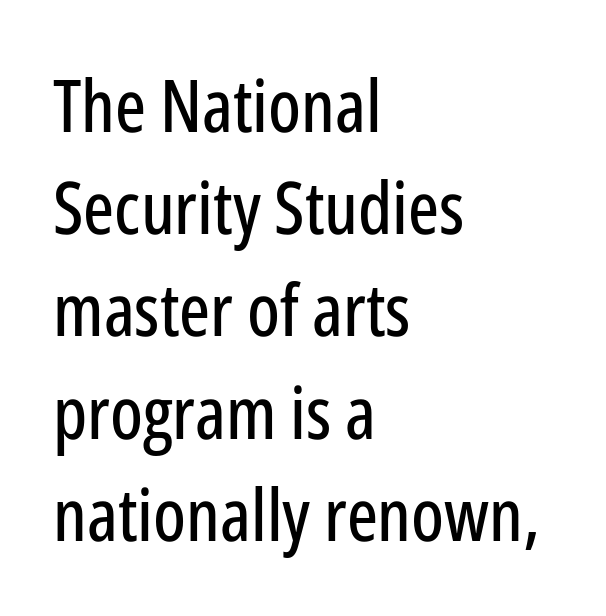
The image shows 73 px condensed sans-serif type, upright; set left-aligned, normal line spacing (1.4x), normal letter spacing, not underlined; low stroke contrast and a medium x-height.
